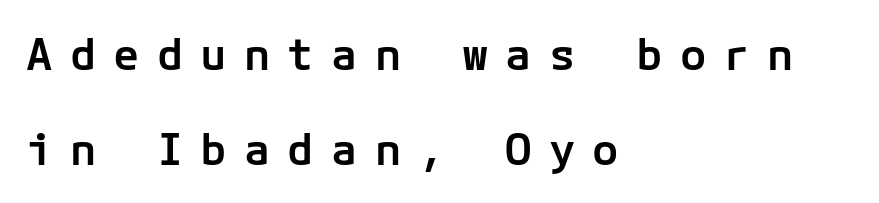
Airy leading. Beneath every word, the page is bare. As a designer I'd log this as weight 600, semibold. Unlike a traditional serif, this face leaves its strokes unadorned. Notice how the passage keeps a crisp vertical edge on the left only.
